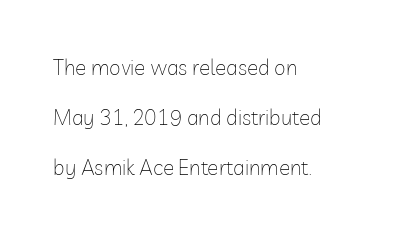
Words appear dense and cohesive because spacing is normal. Style check: upright. This sample trades compactness for vertical openness between lines. This rendering features lettering with no underline.
